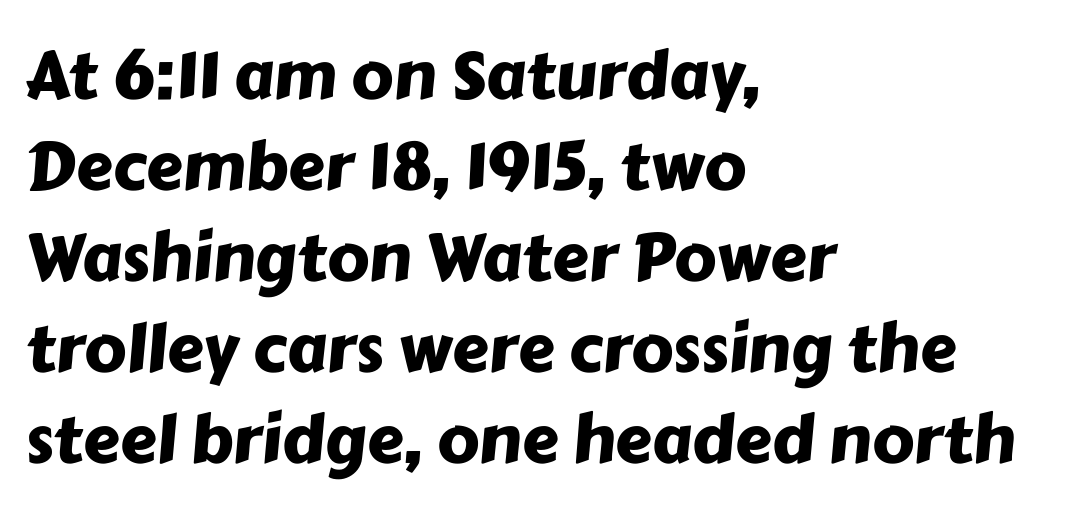
Line beginnings align vertically; line endings do not. Nothing sits at the stroke ends, so this counts as sans-serif. Unmarked baselines from the first word to the last. The tracking reads as untouched default to a designer's eye.
